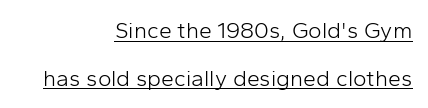
{"italic": "no", "bold": "no", "underline": "yes", "align": "right", "line_spacing": "loose", "line_spacing_ratio": 2.07, "letter_spacing": "normal", "letter_spacing_em": 0.0, "glyph_px": 23}
